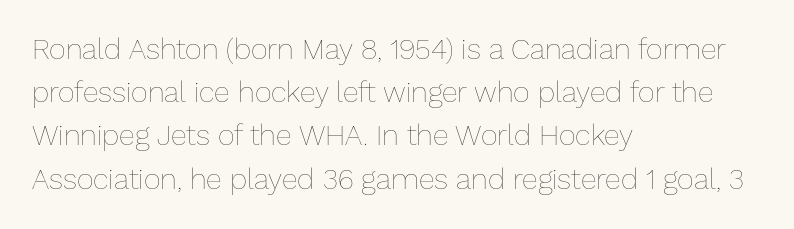
{"italic": "no", "bold": "no", "weight": "thin", "width": "normal", "stroke_contrast": "low", "x_height": "medium", "monospaced": "no", "underline": "no", "align": "left", "line_spacing": "normal", "line_spacing_ratio": 1.49, "letter_spacing": "normal", "letter_spacing_em": 0.0, "glyph_px": 29}
